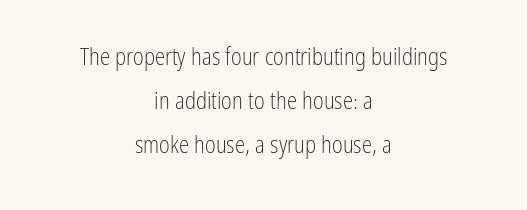
{"italic": "no", "bold": "no", "underline": "no", "align": "center", "line_spacing": "loose", "line_spacing_ratio": 1.91, "letter_spacing": "normal", "letter_spacing_em": 0.0, "glyph_px": 23}
